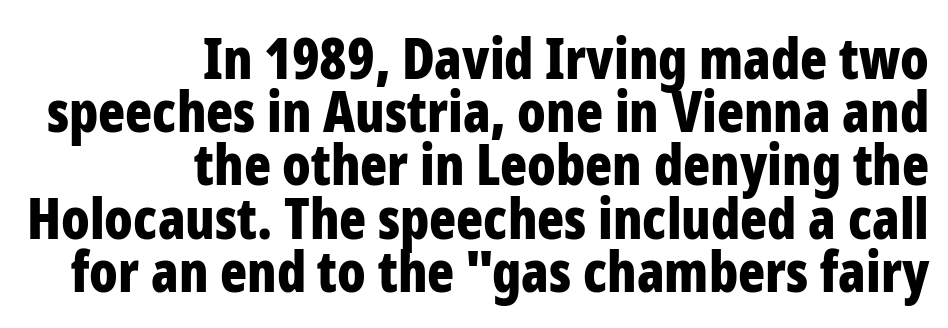
Q: Is the text bold? A: Yes.
Q: Is the text italic (slanted)? A: No, it is upright.
Q: Is the typeface a serif or a sans-serif typeface? A: Sans-serif.
Q: Is the text underlined? A: No.
Q: How is the paragraph aligned? A: Right-aligned.
Q: Is the spacing between letters normal or unusually wide? A: Normal.
Q: Is the spacing between lines tight, normal or loose? A: Tight.
Q: Width (condensed, normal, or wide)? A: Condensed.
Q: Stroke contrast? A: Low.
Q: x-height? A: Medium.
Q: Monospaced? A: No.
